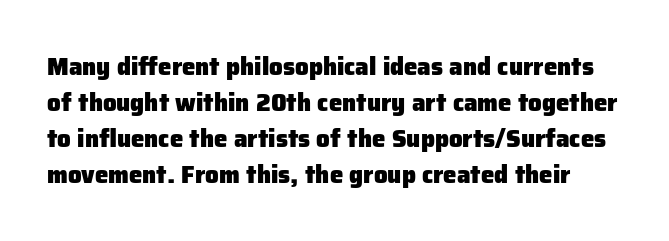
Q: Is the text bold? A: Yes.
Q: Is the text italic (slanted)? A: No, it is upright.
Q: Is the text underlined? A: No.
Q: Is the spacing between letters normal or unusually wide? A: Normal.
Q: Is the spacing between lines tight, normal or loose? A: Normal.
